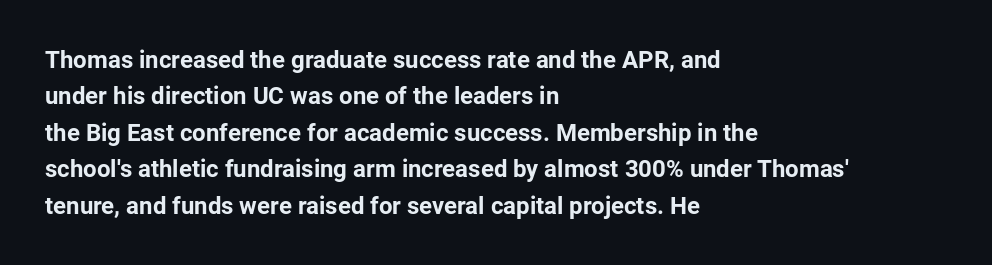
Q: Is the text bold? A: Yes.
Q: Is the text italic (slanted)? A: No, it is upright.
Q: Is the text underlined? A: No.
Q: How is the paragraph aligned? A: Left-aligned.
Q: Is the spacing between letters normal or unusually wide? A: Normal.
Q: Is the spacing between lines tight, normal or loose? A: Normal.
